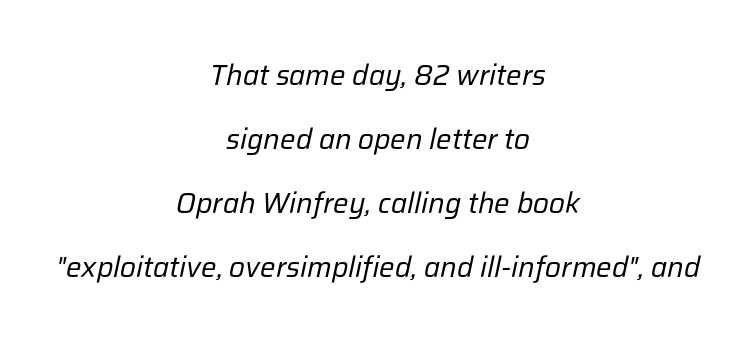
{"italic": "yes", "lean": "right", "slant_degrees": 12, "bold": "no", "weight": "regular", "width": "normal", "stroke_contrast": "low", "x_height": "medium", "monospaced": "no", "underline": "no", "align": "center", "line_spacing": "loose", "line_spacing_ratio": 2.21, "letter_spacing": "normal", "letter_spacing_em": 0.0, "glyph_px": 29}
